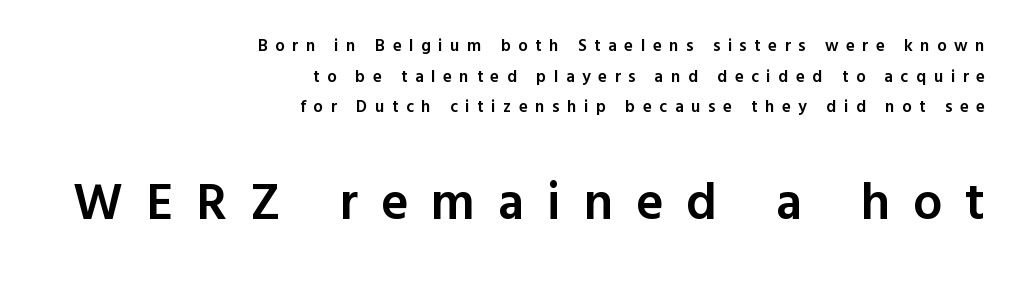
The image shows 52 px semibold sans-serif type, upright; set right-aligned, line spacing 1.8x, unusually wide letter spacing (+0.44 em), not underlined; the second (bottom) block is 3.06x larger; a medium x-height.
